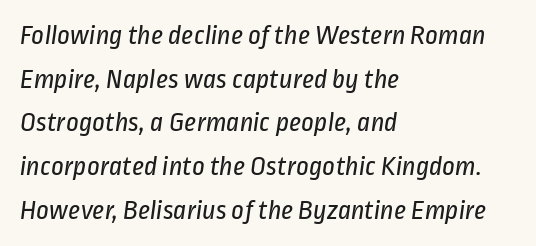
{"serif": "no", "bold": "no", "weight": "regular", "width": "condensed", "stroke_contrast": "low", "x_height": "medium", "monospaced": "no", "underline": "no", "align": "left", "line_spacing": "normal", "line_spacing_ratio": 1.56, "letter_spacing": "normal", "letter_spacing_em": 0.0, "glyph_px": 28}
